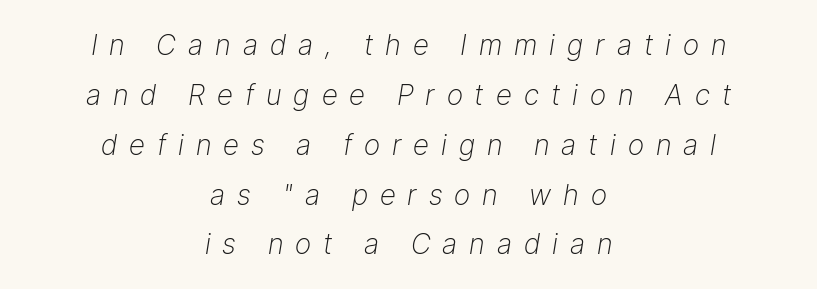
Q: Is the text bold? A: No.
Q: Is the text italic (slanted)? A: Yes, it leans right by about 9 degrees.
Q: Is the text underlined? A: No.
Q: How is the paragraph aligned? A: Centered.
Q: Is the spacing between letters normal or unusually wide? A: Unusually wide.
Q: Width (condensed, normal, or wide)? A: Normal.
Q: Stroke contrast? A: Low.
Q: x-height? A: Medium.
Q: Monospaced? A: No.
